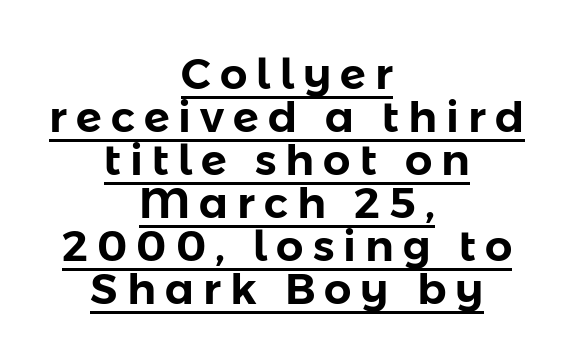
The image shows 43 px sans-serif type, upright; set centered, tight line spacing (1.0x), unusually wide letter spacing (+0.21 em), underlined; low stroke contrast and a medium x-height.
